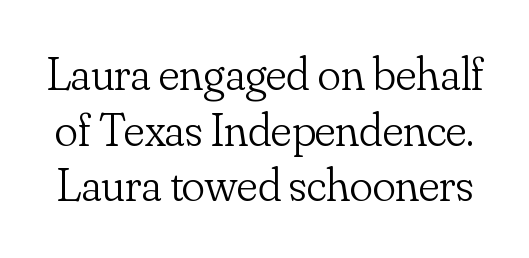
Stems here are at most as thick as an everyday book face. Spacing verdict: proportional, widths tailored to each character. Here the glyphs are tracked normally, forming tight word shapes. The strip under each line holds only bare page. Little horizontal feet cap the strokes, marking this as serif type. Notice how the stems are strictly vertical — no italics here.
